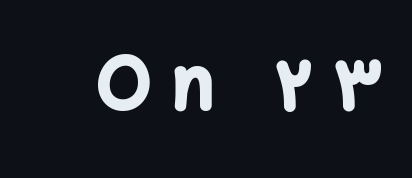
Q: Is the text bold? A: Yes.
Q: Is the text italic (slanted)? A: No, it is upright.
Q: Is the typeface a serif or a sans-serif typeface? A: Sans-serif.
Q: Is the text underlined? A: No.
Q: Is the spacing between letters normal or unusually wide? A: Unusually wide.
Q: Width (condensed, normal, or wide)? A: Normal.
Q: Stroke contrast? A: Low.
Q: x-height? A: Medium.
Q: Monospaced? A: No.
